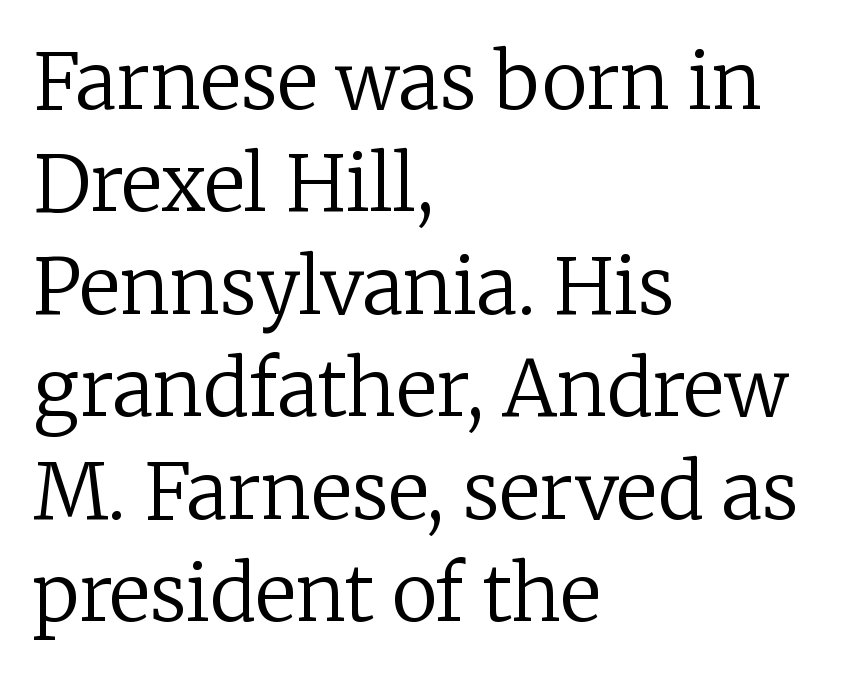
The image shows 77 px regular-weight serif type, upright; set left-aligned, normal line spacing (1.33x), normal letter spacing, not underlined; low stroke contrast and a medium x-height.
